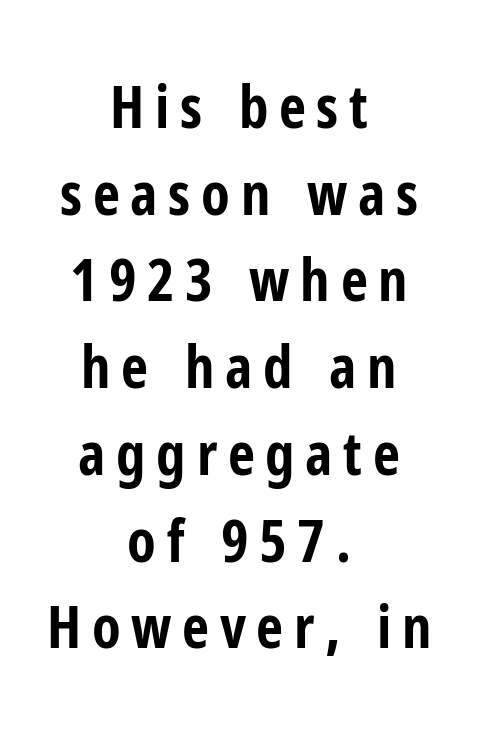
Quick note: underline off. Is this a fixed-width face? No — the glyphs have proportional, varying widths. I'd call this a sans setting — the letters go barefoot. Rendered with straight, roman letterforms. Leading: standard.
